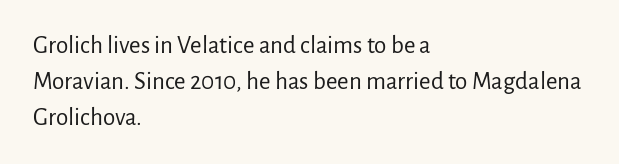
The cut favours lightness, reaching ordinary text weight at its darkest. Left-aligned paragraph, ragged on the right. There is no visible air inserted between adjacent glyphs. Has an underline been added? It has not. Upright lettering throughout. Leading matches the norm, producing a regular column.
